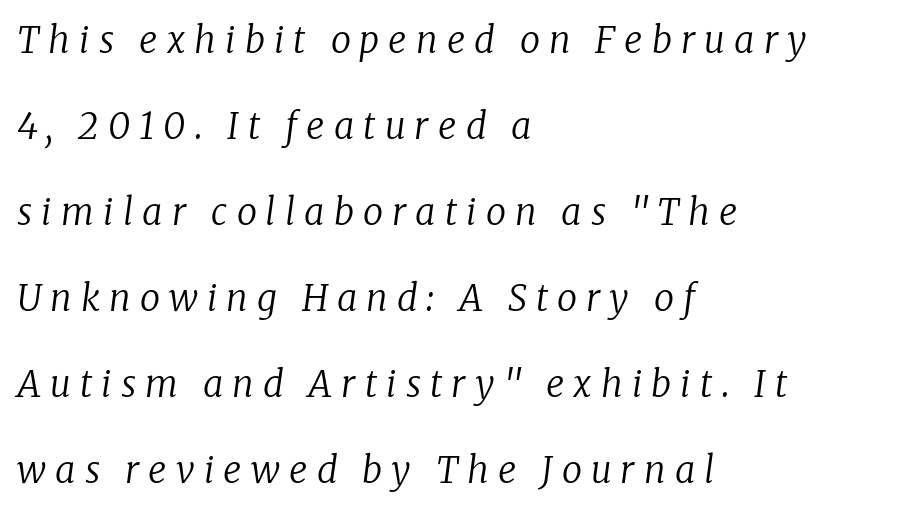
Old-style or modern, the face here clearly has serifs. The type is letterspaced generously, with wide tracking. The rendering uses natural spacing where letterforms have individual widths. The whole block is typeset with a tilt. No extra ink here — the face is not bold. Where is the straight margin? On the left.
